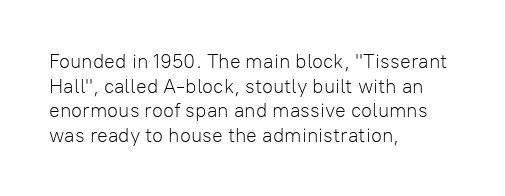
Q: Is the text bold? A: No.
Q: Is the text italic (slanted)? A: No, it is upright.
Q: Is the text underlined? A: No.
Q: How is the paragraph aligned? A: Left-aligned.
Q: Is the spacing between letters normal or unusually wide? A: Normal.
